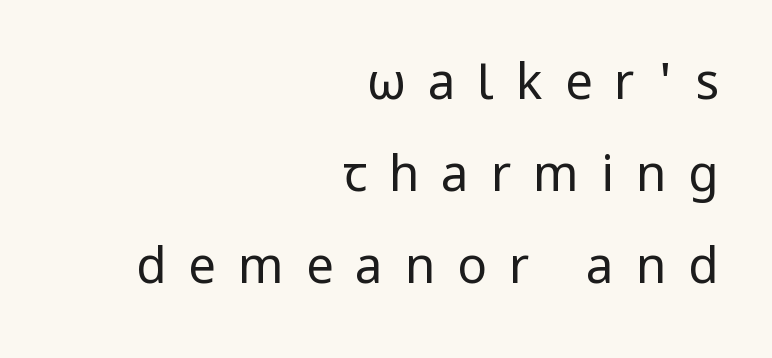
Short note: letters widely spaced. The axis of the letterforms is exactly vertical. Typographically, this falls in the sans-serif category. Check the space under the baseline: it is left empty. Character widths vary here, with narrow letters taking less room than wide ones. Caption: face not bold, strokes unweighted.
